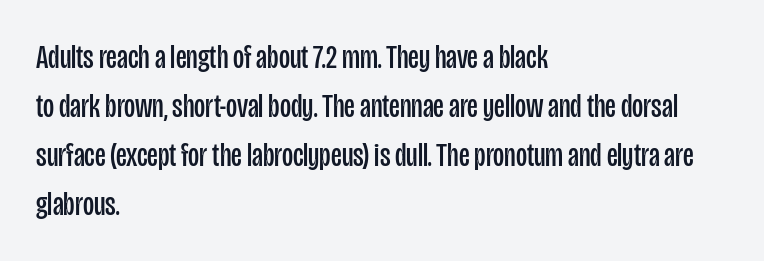
Q: Is the text bold? A: No.
Q: Is the text italic (slanted)? A: No, it is upright.
Q: Is the typeface a serif or a sans-serif typeface? A: Sans-serif.
Q: Is the text underlined? A: No.
Q: How is the paragraph aligned? A: Left-aligned.
Q: Is the spacing between letters normal or unusually wide? A: Normal.
Q: Is the spacing between lines tight, normal or loose? A: Normal.
Q: Width (condensed, normal, or wide)? A: Condensed.
Q: Stroke contrast? A: Low.
Q: x-height? A: Large.
Q: Monospaced? A: No.
